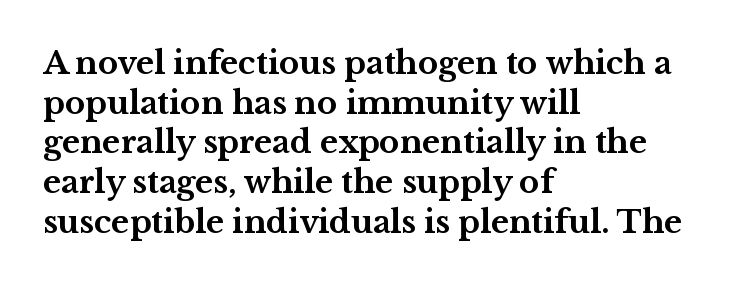
The rendering uses natural spacing where letterforms have individual widths. This sample uses a serif face. What's the leading like? Ordinary, nothing unusual. The words here are not underlined. The text block is weighted toward the left margin, trailing off unevenly rightward.
